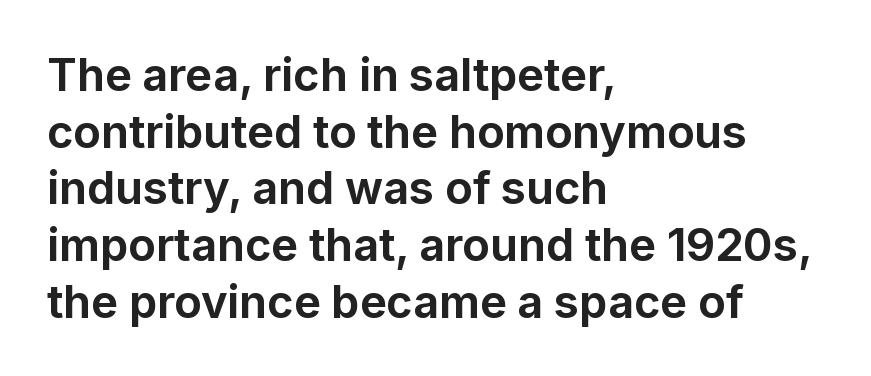
Q: Is the text bold? A: Yes.
Q: Is the text italic (slanted)? A: No, it is upright.
Q: Is the typeface a serif or a sans-serif typeface? A: Sans-serif.
Q: Is the text underlined? A: No.
Q: How is the paragraph aligned? A: Left-aligned.
Q: Is the spacing between letters normal or unusually wide? A: Normal.
Q: Is the spacing between lines tight, normal or loose? A: Normal.
Q: Width (condensed, normal, or wide)? A: Normal.
Q: Stroke contrast? A: Low.
Q: x-height? A: Medium.
Q: Monospaced? A: No.
